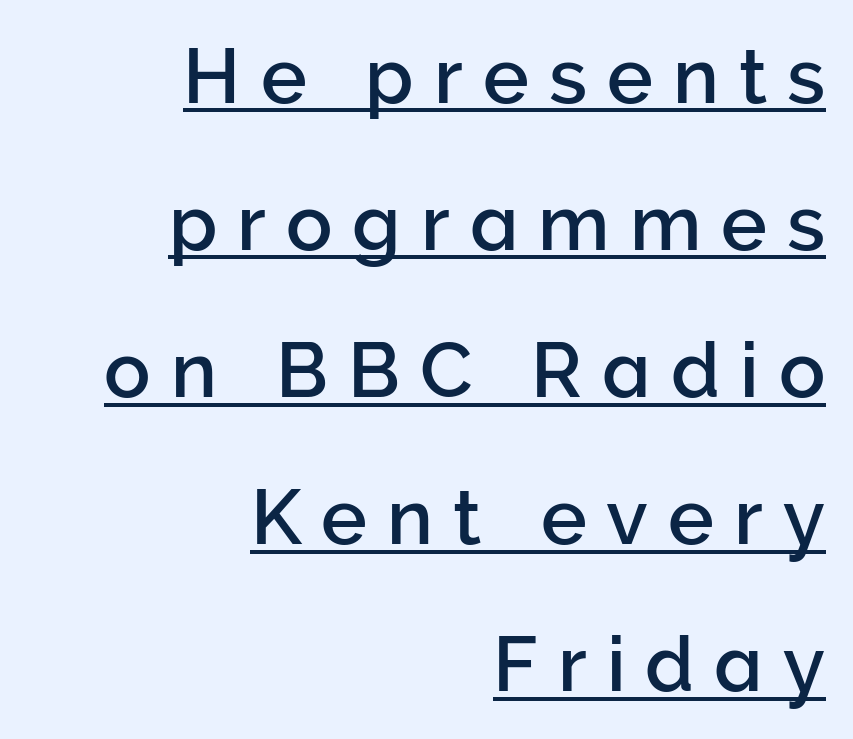
The axis of the letterforms is exactly vertical. Does a line run under the words? Yes, clearly. Looks like regular typesetting: each glyph gets only the width it needs. Unlike a traditional serif, this face leaves its strokes unadorned.
